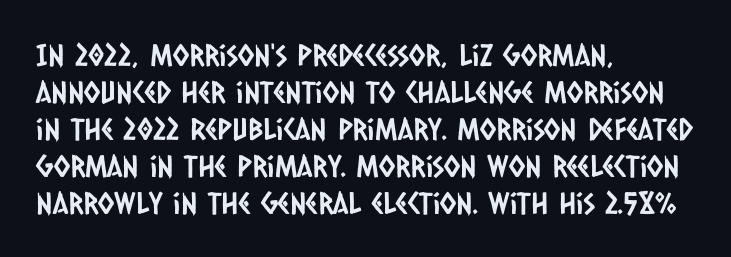
{"serif": "no", "width": "condensed", "stroke_contrast": "low", "x_height": "large", "monospaced": "no", "underline": "no", "align": "left", "line_spacing_ratio": 1.23, "letter_spacing": "normal", "letter_spacing_em": 0.0, "glyph_px": 30}
